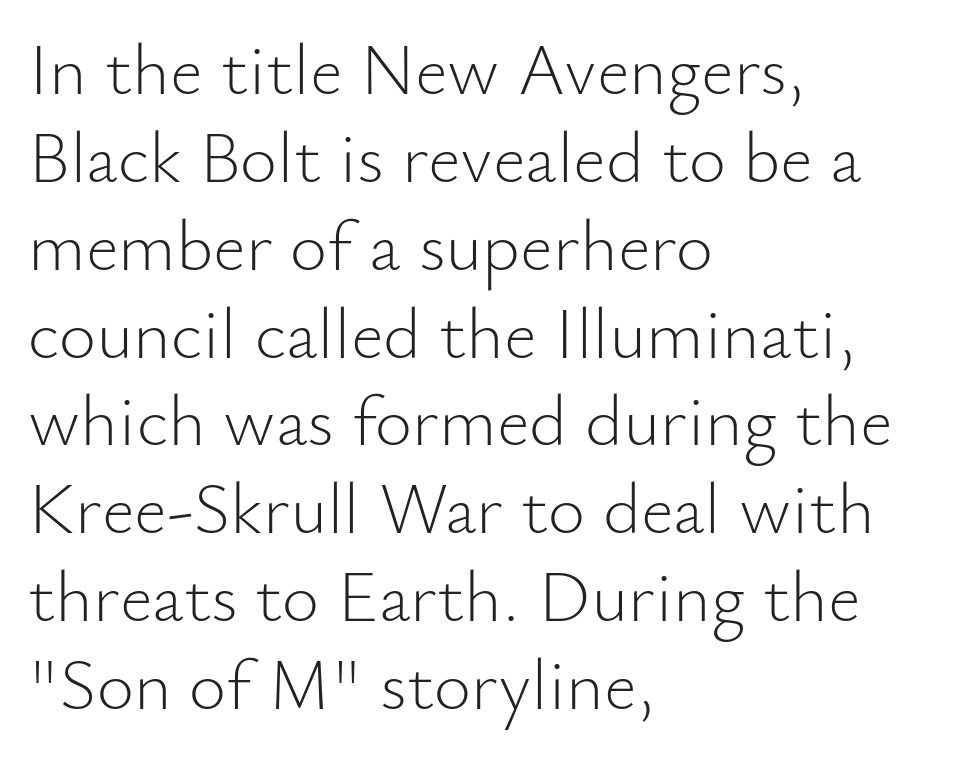
Each letter keeps its own natural width here, so spacing adapts to shape. The characters are drawn with everyday or finer stroke widths. Type style note: lacks serifs. In terms of letterspacing, this is plain default setting. Does the copy run flush right? No — it runs flush left. The lettering holds an erect, upright posture throughout.
